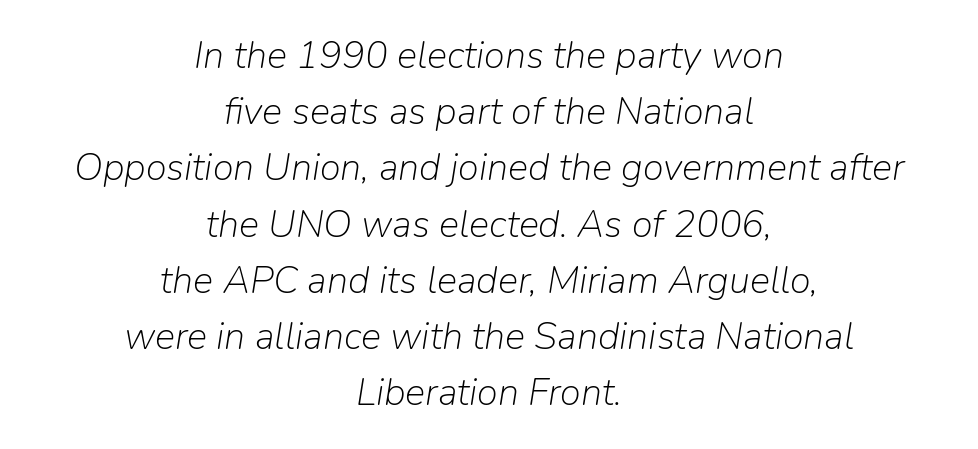
Q: Is the text bold? A: No.
Q: Is the text italic (slanted)? A: Yes, it leans right by about 9 degrees.
Q: Is the text underlined? A: No.
Q: How is the paragraph aligned? A: Centered.
Q: Is the spacing between letters normal or unusually wide? A: Normal.
Q: Is the spacing between lines tight, normal or loose? A: Normal.
Q: Width (condensed, normal, or wide)? A: Normal.
Q: Stroke contrast? A: Low.
Q: x-height? A: Medium.
Q: Monospaced? A: No.
